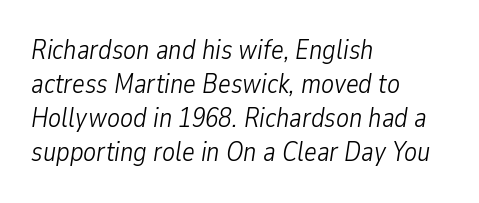
{"italic": "yes", "lean": "right", "slant_degrees": 9, "bold": "no", "underline": "no", "align": "left", "line_spacing": "normal", "line_spacing_ratio": 1.26, "letter_spacing": "normal", "letter_spacing_em": 0.0, "glyph_px": 27}
